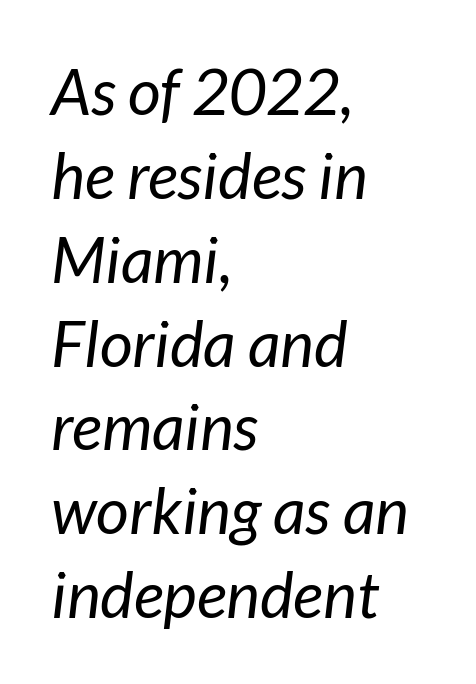
{"italic": "yes", "lean": "right", "slant_degrees": 7, "bold": "no", "weight": "regular", "width": "normal", "stroke_contrast": "low", "x_height": "medium", "monospaced": "no", "underline": "no", "align": "left", "line_spacing": "normal", "line_spacing_ratio": 1.31, "letter_spacing": "normal", "letter_spacing_em": 0.0, "glyph_px": 64}
